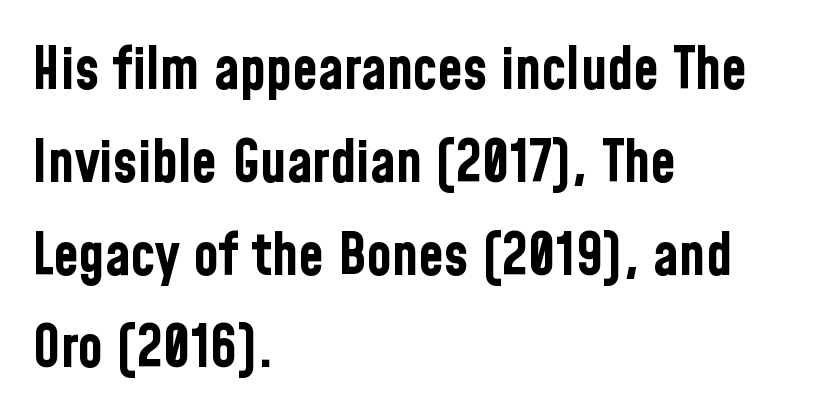
Q: Is the text bold? A: Yes.
Q: Is the text italic (slanted)? A: No, it is upright.
Q: Is the typeface a serif or a sans-serif typeface? A: Sans-serif.
Q: Is the text underlined? A: No.
Q: How is the paragraph aligned? A: Left-aligned.
Q: Is the spacing between letters normal or unusually wide? A: Normal.
Q: Is the spacing between lines tight, normal or loose? A: Normal.
Q: Width (condensed, normal, or wide)? A: Condensed.
Q: Stroke contrast? A: Low.
Q: x-height? A: Medium.
Q: Monospaced? A: No.
